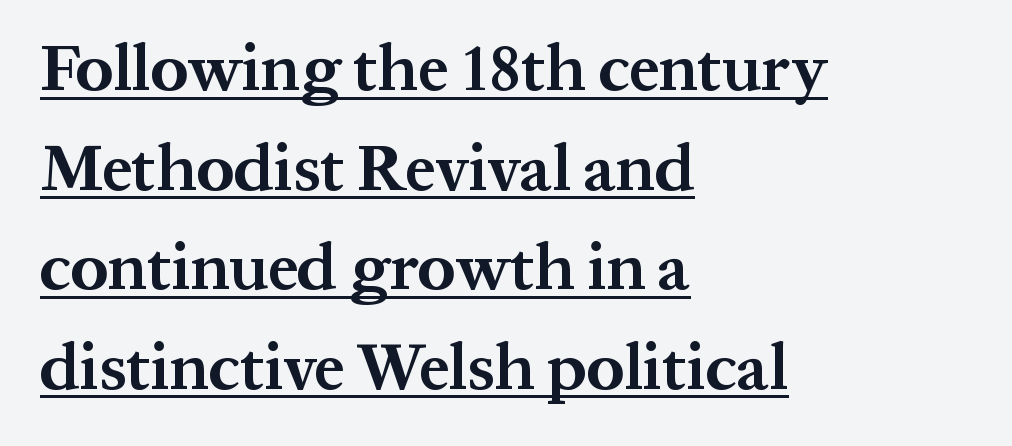
{"serif": "yes", "italic": "no", "bold": "yes", "weight": "bold", "width": "normal", "stroke_contrast": "medium", "x_height": "medium", "monospaced": "no", "underline": "yes", "align": "left", "line_spacing": "normal", "line_spacing_ratio": 1.51, "letter_spacing": "normal", "letter_spacing_em": 0.0, "glyph_px": 66}
